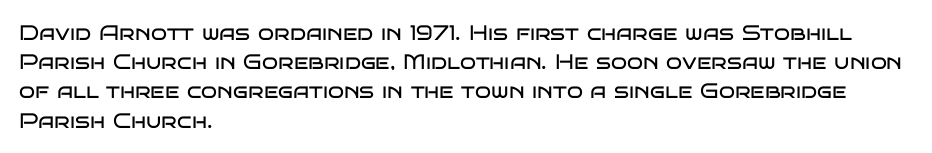
Q: Is the text bold? A: No.
Q: Is the text italic (slanted)? A: No, it is upright.
Q: Is the text underlined? A: No.
Q: How is the paragraph aligned? A: Left-aligned.
Q: Is the spacing between letters normal or unusually wide? A: Normal.
Q: Is the spacing between lines tight, normal or loose? A: Normal.
